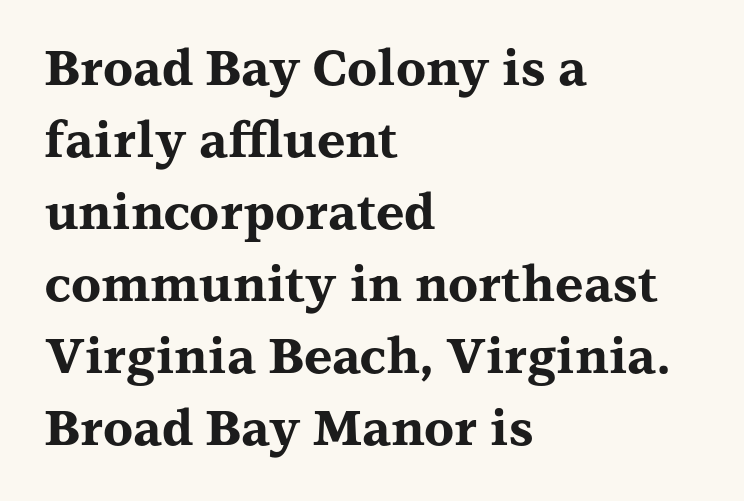
Q: Is the text bold? A: Yes.
Q: Is the text italic (slanted)? A: No, it is upright.
Q: Is the typeface a serif or a sans-serif typeface? A: Serif.
Q: Is the text underlined? A: No.
Q: How is the paragraph aligned? A: Left-aligned.
Q: Is the spacing between letters normal or unusually wide? A: Normal.
Q: Is the spacing between lines tight, normal or loose? A: Normal.
Q: Width (condensed, normal, or wide)? A: Wide.
Q: Stroke contrast? A: Medium.
Q: x-height? A: Medium.
Q: Monospaced? A: No.
